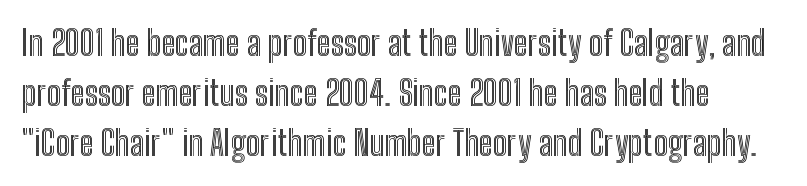
Q: Is the text italic (slanted)? A: No, it is upright.
Q: Is the text underlined? A: No.
Q: Is the spacing between letters normal or unusually wide? A: Normal.
Q: Is the spacing between lines tight, normal or loose? A: Normal.
Q: Width (condensed, normal, or wide)? A: Condensed.
Q: x-height? A: Medium.
Q: Monospaced? A: No.
